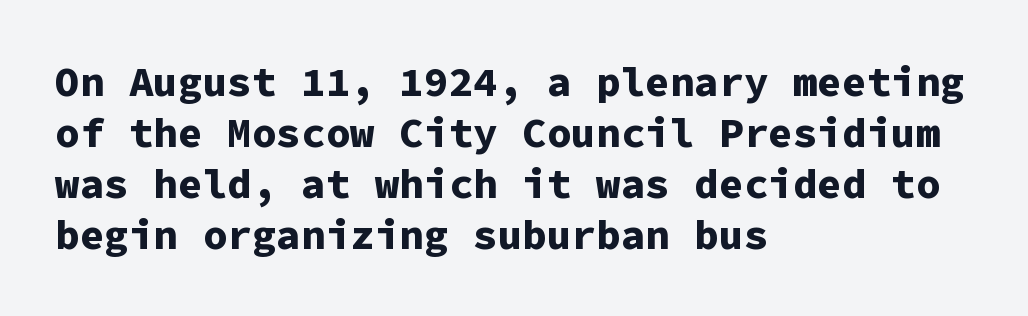
{"serif": "no", "italic": "no", "bold": "yes", "weight": "bold", "width": "normal", "stroke_contrast": "low", "x_height": "medium", "monospaced": "yes", "underline": "no", "align": "left", "line_spacing_ratio": 1.24, "letter_spacing": "normal", "letter_spacing_em": 0.0, "glyph_px": 41}
